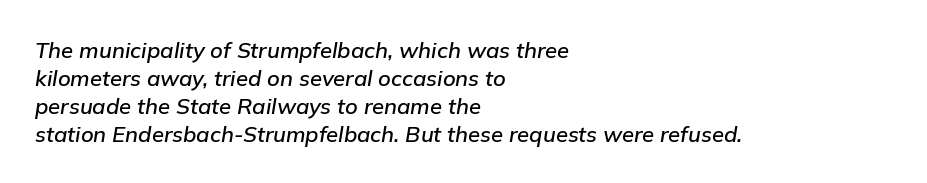
Q: Is the text italic (slanted)? A: Yes, it leans right by about 9 degrees.
Q: Is the text underlined? A: No.
Q: How is the paragraph aligned? A: Left-aligned.
Q: Is the spacing between letters normal or unusually wide? A: Normal.
Q: Is the spacing between lines tight, normal or loose? A: Normal.
